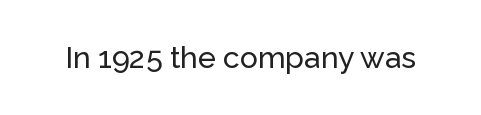
Q: Is the text italic (slanted)? A: No, it is upright.
Q: Is the typeface a serif or a sans-serif typeface? A: Sans-serif.
Q: Is the text underlined? A: No.
Q: Is the spacing between letters normal or unusually wide? A: Normal.
Q: Width (condensed, normal, or wide)? A: Normal.
Q: Stroke contrast? A: Low.
Q: x-height? A: Medium.
Q: Monospaced? A: No.
